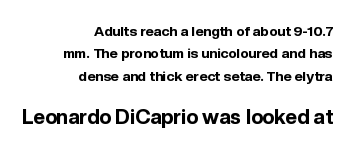
The image shows 20 px bold type, upright; set right-aligned, normal line spacing (1.59x), normal letter spacing, not underlined; the second (bottom) block is 1.43x larger.
